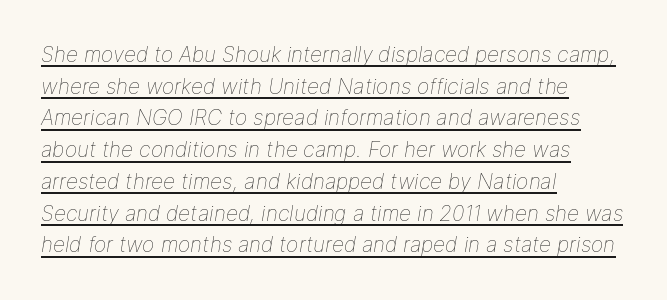
The image shows 21 px text type, italic (leaning right); set left-aligned, normal line spacing (1.51x), normal letter spacing, underlined.
